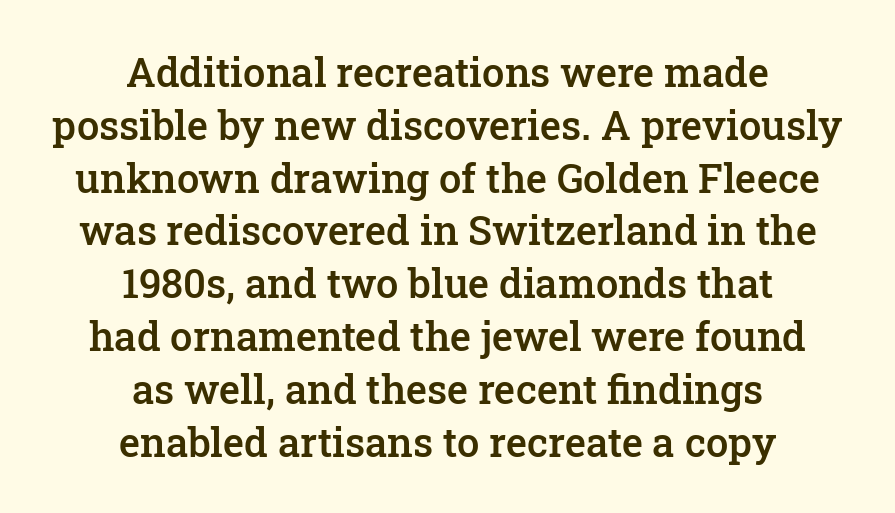
It's the straight-up-and-down kind of type. The type is set solid horizontally, with unmodified tracking. The text was rendered using a seriffed face with decorative stroke endings. The sample has been set in demibold, a notch under bold.
